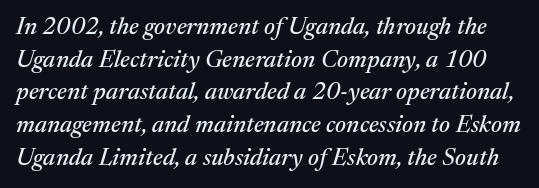
{"italic": "yes", "lean": "right", "slant_degrees": 17, "underline": "no", "line_spacing": "normal", "line_spacing_ratio": 1.36, "letter_spacing": "normal", "letter_spacing_em": 0.0, "glyph_px": 24}
